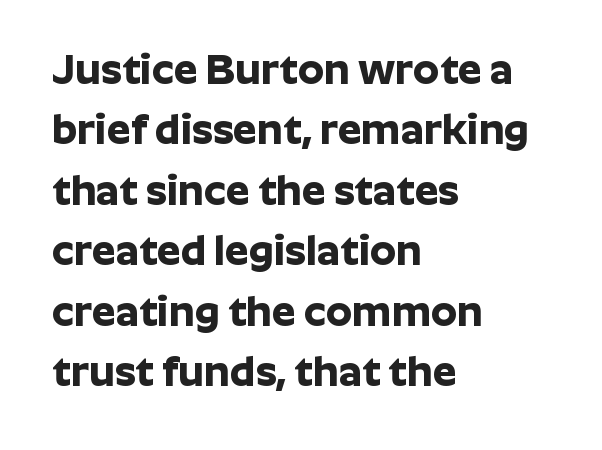
Q: Is the text bold? A: Yes.
Q: Is the text italic (slanted)? A: No, it is upright.
Q: Is the typeface a serif or a sans-serif typeface? A: Sans-serif.
Q: Is the text underlined? A: No.
Q: How is the paragraph aligned? A: Left-aligned.
Q: Is the spacing between letters normal or unusually wide? A: Normal.
Q: Is the spacing between lines tight, normal or loose? A: Normal.
Q: Width (condensed, normal, or wide)? A: Normal.
Q: Stroke contrast? A: Low.
Q: x-height? A: Medium.
Q: Monospaced? A: No.
